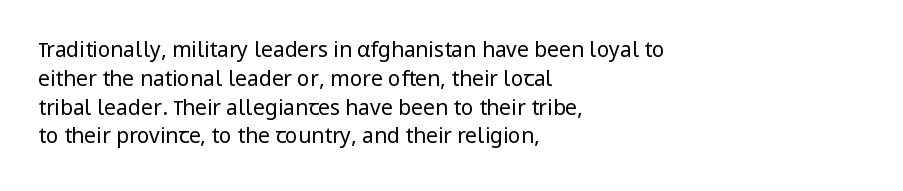
The image shows 21 px text type, upright; set left-aligned, normal line spacing (1.37x), normal letter spacing, not underlined.
